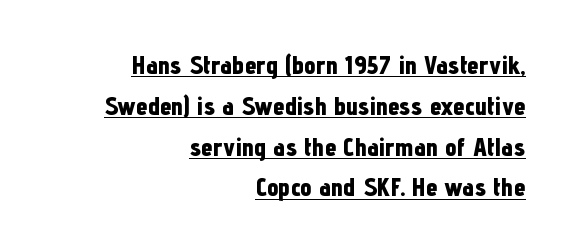
Vertical strokes here are truly vertical. Bold? Absolutely — the strokes are thick and heavy. You could call the tracking neutral — neither tight nor loose. The compositor pushed each line to the right boundary. Evenly set lines give the paragraph a standard silhouette. The glyphs are accompanied by a horizontal stroke just below them.
